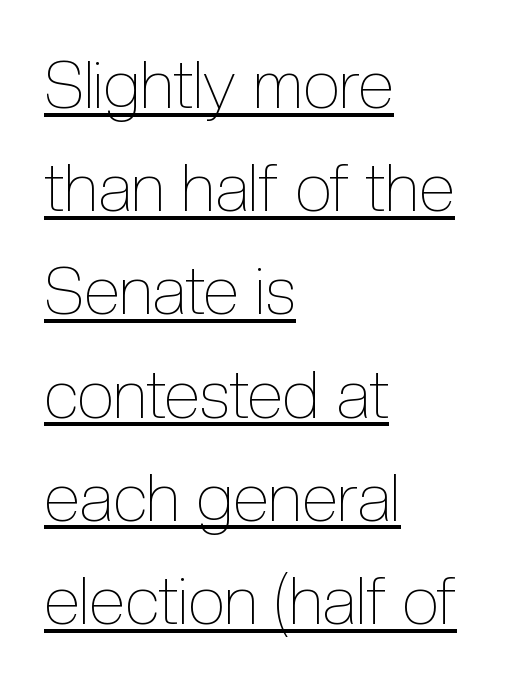
You can see a thin bar hugging the bottom of the glyphs. This is roman type, the default non-slanted kind. The rendering uses a moderate line-height, typical for paragraphs. Horizontally, the lines are justified to the leading edge only. Varying glyph widths throughout — classic text-font behaviour.
